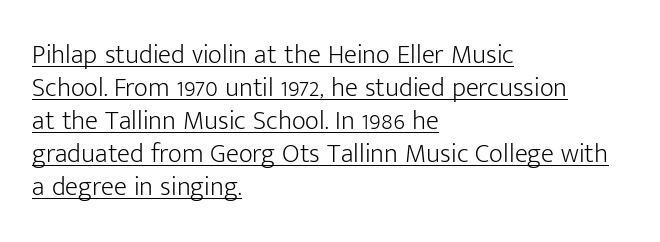
Q: Is the text bold? A: No.
Q: Is the text italic (slanted)? A: No, it is upright.
Q: Is the text underlined? A: Yes.
Q: How is the paragraph aligned? A: Left-aligned.
Q: Is the spacing between letters normal or unusually wide? A: Normal.
